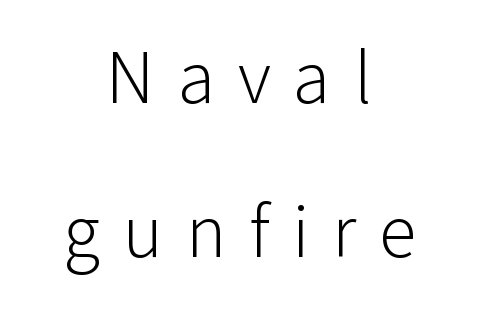
The image shows 76 px light sans-serif type, upright; set centered, loose line spacing (2.03x), unusually wide letter spacing (+0.3 em), not underlined; low stroke contrast and a medium x-height.
